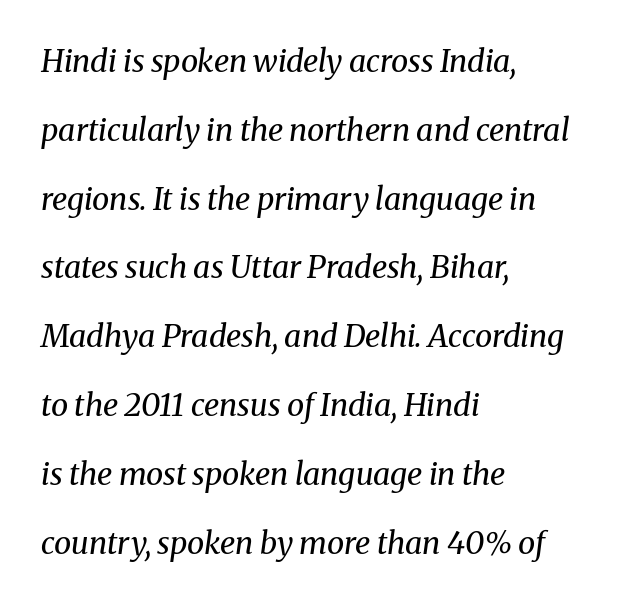
The image shows 31 px regular-weight serif type, italic (leaning right); set left-aligned, loose line spacing (2.22x), normal letter spacing, not underlined; medium stroke contrast and a medium x-height.
